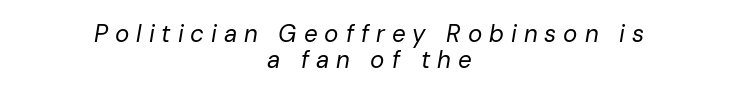
Q: Is the text bold? A: No.
Q: Is the text italic (slanted)? A: Yes, it leans right by about 10 degrees.
Q: Is the text underlined? A: No.
Q: How is the paragraph aligned? A: Centered.
Q: Is the spacing between letters normal or unusually wide? A: Unusually wide.
Q: Is the spacing between lines tight, normal or loose? A: Tight.
